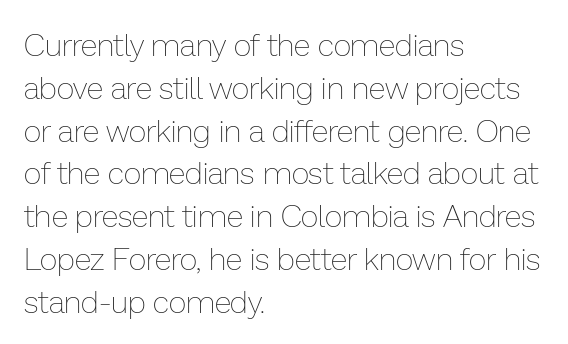
The image shows 31 px thin type, upright; set left-aligned, normal line spacing (1.38x), normal letter spacing, not underlined; low stroke contrast and a medium x-height.
